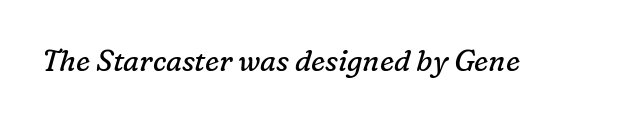
The image shows 29 px regular-weight serif type, italic (leaning right); set normal letter spacing, not underlined; low stroke contrast and a medium x-height.
